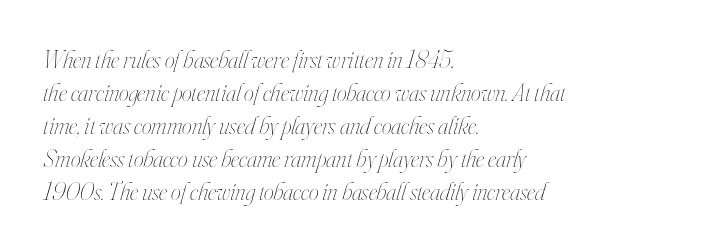
{"italic": "yes", "lean": "right", "slant_degrees": 16, "bold": "no", "underline": "no", "align": "left", "line_spacing": "normal", "line_spacing_ratio": 1.32, "letter_spacing": "normal", "letter_spacing_em": 0.0, "glyph_px": 25}
